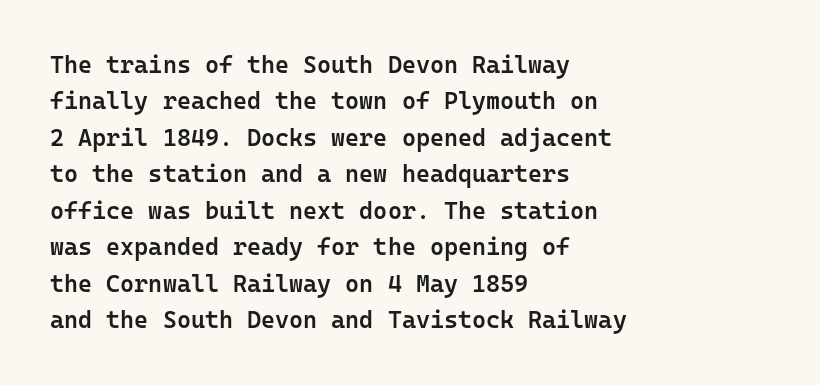
The image shows 24 px text type, upright; set left-aligned, normal line spacing (1.52x), normal letter spacing, not underlined.
